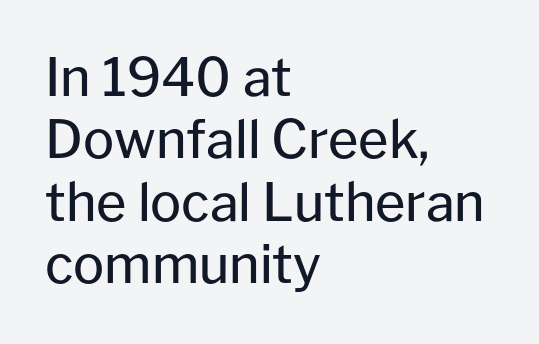
The image shows 52 px regular-weight sans-serif type, upright; set left-aligned, line spacing 1.2x, normal letter spacing, not underlined; low stroke contrast and a medium x-height.
